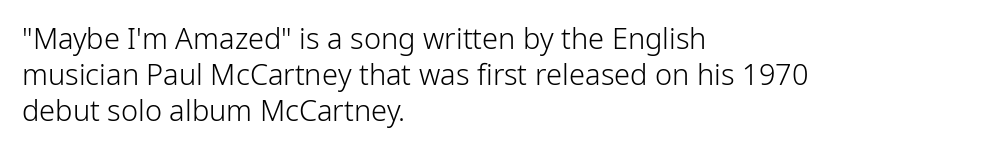
The image shows 29 px light sans-serif type, upright; set left-aligned, normal line spacing (1.25x), normal letter spacing, not underlined; low stroke contrast and a medium x-height.
